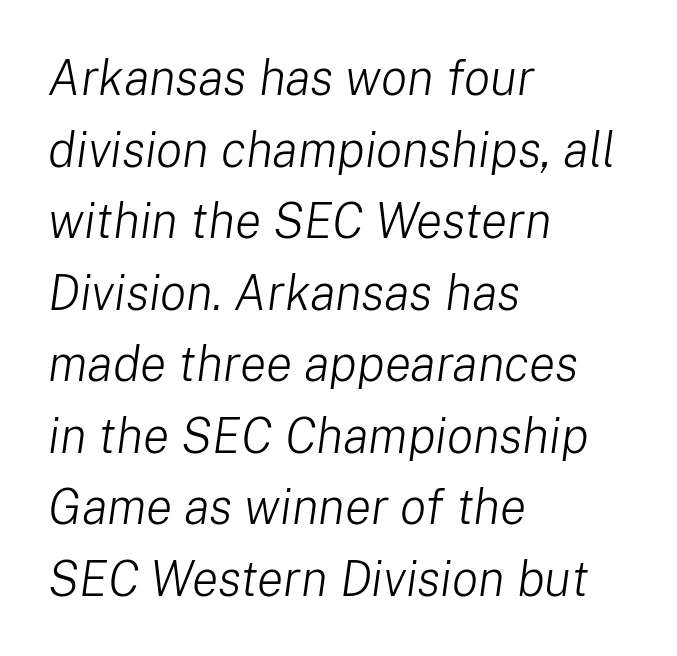
The space beneath each line is pristine and unruled. Yep, that's italic — everything's leaning. Horizontal alignment here is leftward, the default for most running prose. Spacing verdict: proportional, widths tailored to each character. Stroke mass is kept to a normal reading level or below.
